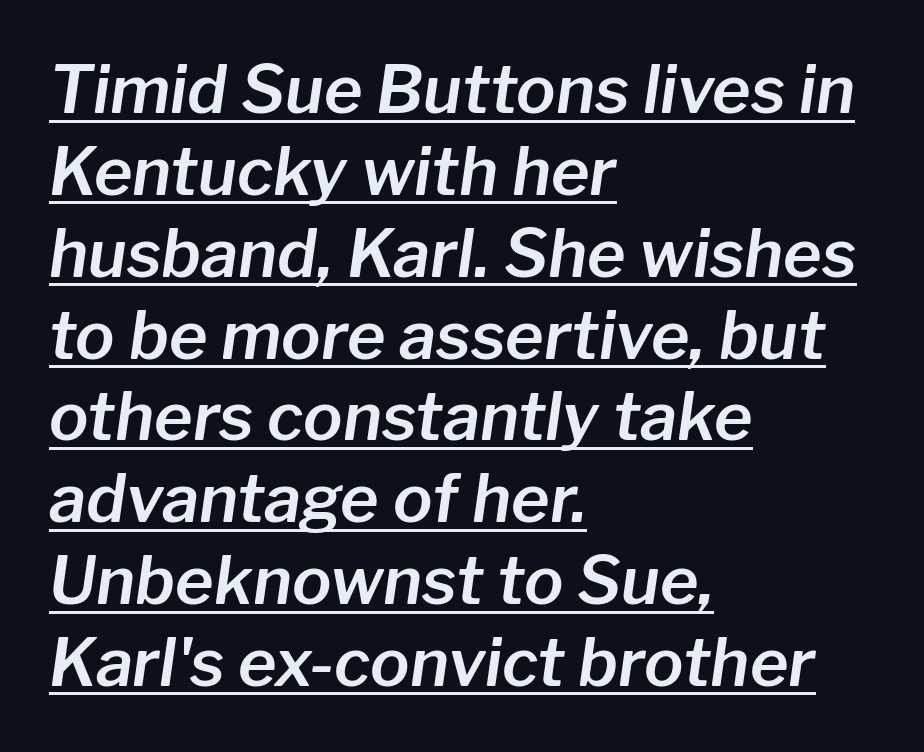
The image shows 66 px text type, italic (leaning right); set left-aligned, line spacing 1.24x, normal letter spacing, underlined; low stroke contrast and a medium x-height.
